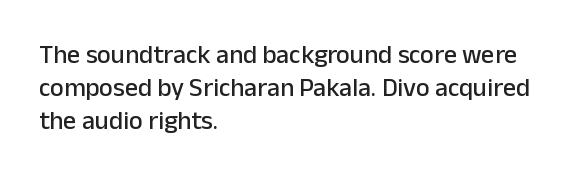
The image shows 26 px text type, upright; set left-aligned, normal line spacing (1.26x), normal letter spacing, not underlined.
